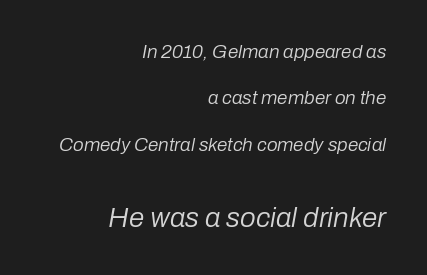
Q: Is the text bold? A: No.
Q: Is the text italic (slanted)? A: Yes, it leans right by about 10 degrees.
Q: Is the text underlined? A: No.
Q: How is the paragraph aligned? A: Right-aligned.
Q: Is the spacing between letters normal or unusually wide? A: Normal.
Q: Is the spacing between lines tight, normal or loose? A: Loose.
Q: Which block of text is set in a larger size, the first (top) or the second (bottom)? A: The second (bottom) one.
Q: Width (condensed, normal, or wide)? A: Normal.
Q: Stroke contrast? A: Low.
Q: x-height? A: Medium.
Q: Monospaced? A: No.
